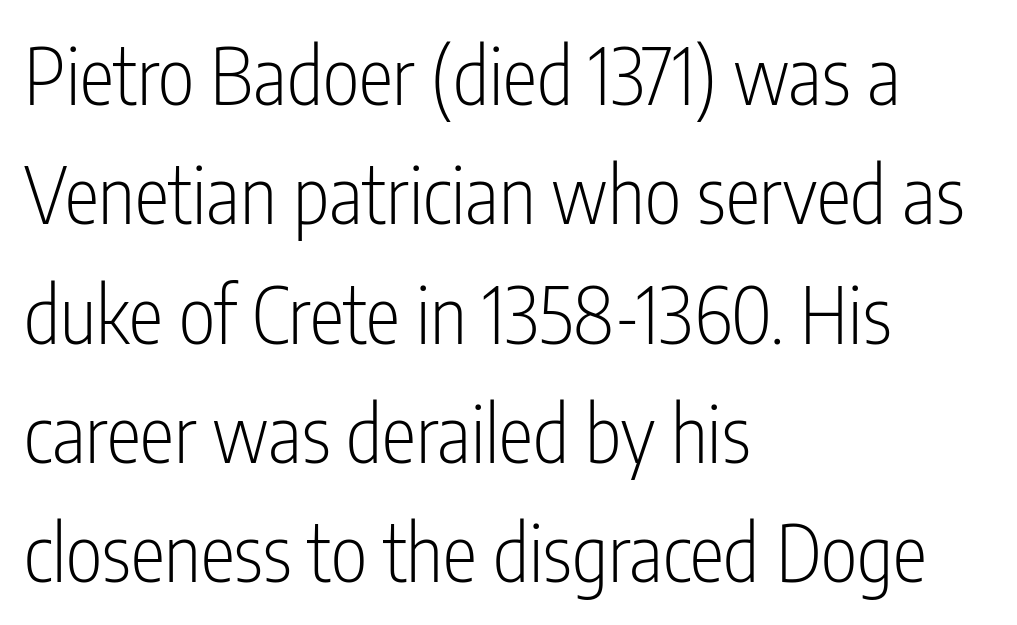
Q: Is the text bold? A: No.
Q: Is the text italic (slanted)? A: No, it is upright.
Q: Is the typeface a serif or a sans-serif typeface? A: Sans-serif.
Q: Is the text underlined? A: No.
Q: How is the paragraph aligned? A: Left-aligned.
Q: Is the spacing between letters normal or unusually wide? A: Normal.
Q: Is the spacing between lines tight, normal or loose? A: Normal.
Q: Width (condensed, normal, or wide)? A: Condensed.
Q: Stroke contrast? A: Low.
Q: x-height? A: Medium.
Q: Monospaced? A: No.
